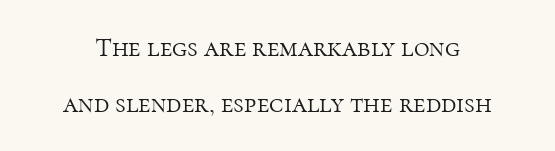
The weight tops out at a normal text grade. The type is set solid horizontally, with unmodified tracking. A clean baseline with only descenders dipping below it. Unlike italic type, these characters show no tilt at all. Baseline-to-baseline distance is far greater than the letter height.
